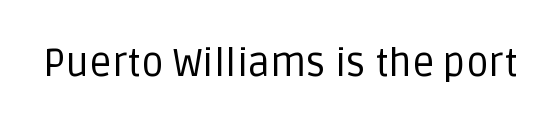
{"serif": "no", "italic": "no", "bold": "no", "weight": "regular", "width": "normal", "stroke_contrast": "low", "x_height": "large", "monospaced": "no", "underline": "no", "letter_spacing": "normal", "letter_spacing_em": 0.0, "glyph_px": 39}
